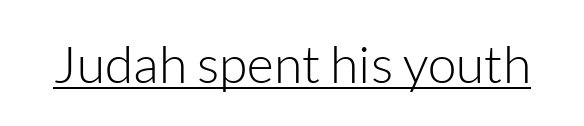
The image shows 52 px light sans-serif type, upright; set normal letter spacing, underlined; low stroke contrast and a medium x-height.
